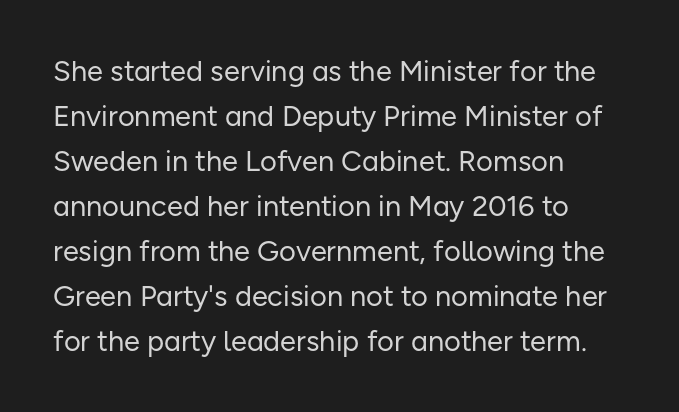
{"serif": "no", "italic": "no", "bold": "no", "weight": "regular", "width": "normal", "stroke_contrast": "low", "x_height": "medium", "monospaced": "no", "underline": "no", "align": "left", "line_spacing": "normal", "line_spacing_ratio": 1.55, "letter_spacing": "normal", "letter_spacing_em": 0.0, "glyph_px": 29}
